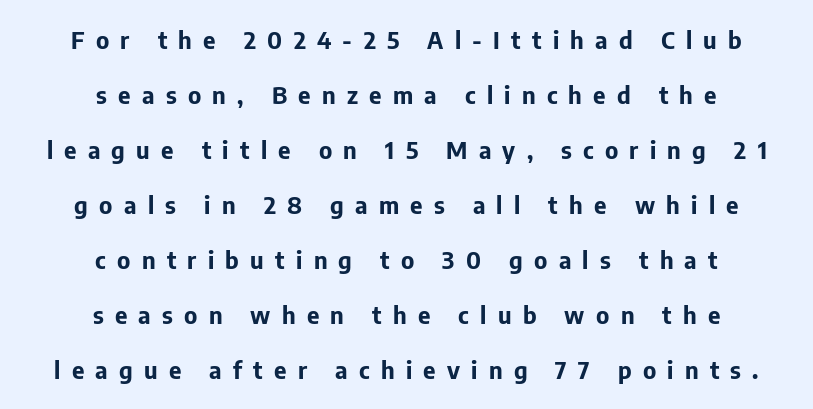
{"italic": "no", "bold": "yes", "underline": "no", "align": "center", "line_spacing": "loose", "line_spacing_ratio": 2.29, "letter_spacing": "wide", "letter_spacing_em": 0.47, "glyph_px": 24}
